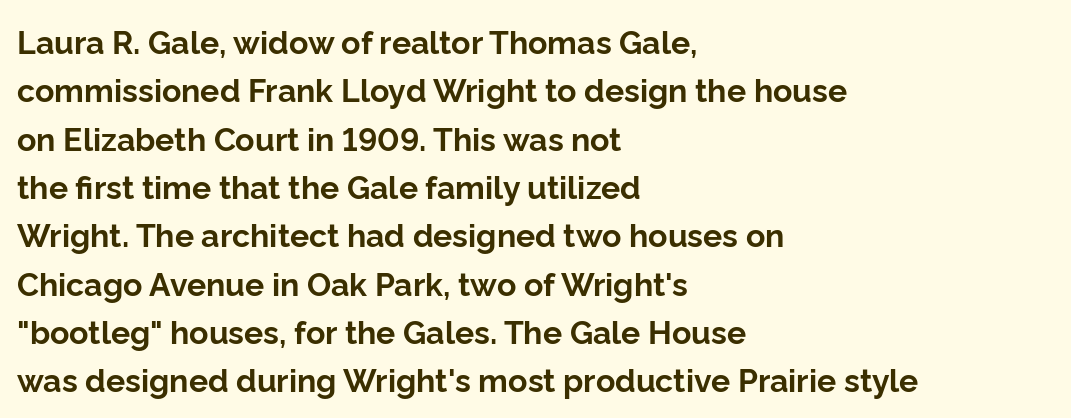
The image shows 32 px bold sans-serif type, upright; set left-aligned, normal line spacing (1.51x), normal letter spacing, not underlined; low stroke contrast and a medium x-height.
